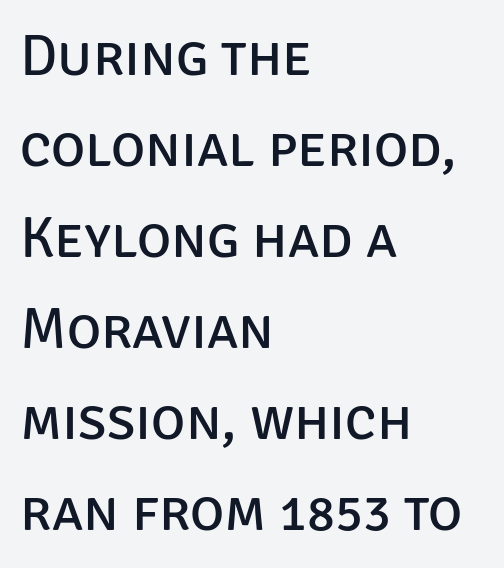
The image shows 58 px regular-weight sans-serif type, upright; set left-aligned, normal line spacing (1.57x), normal letter spacing, not underlined; low stroke contrast and a large x-height.
